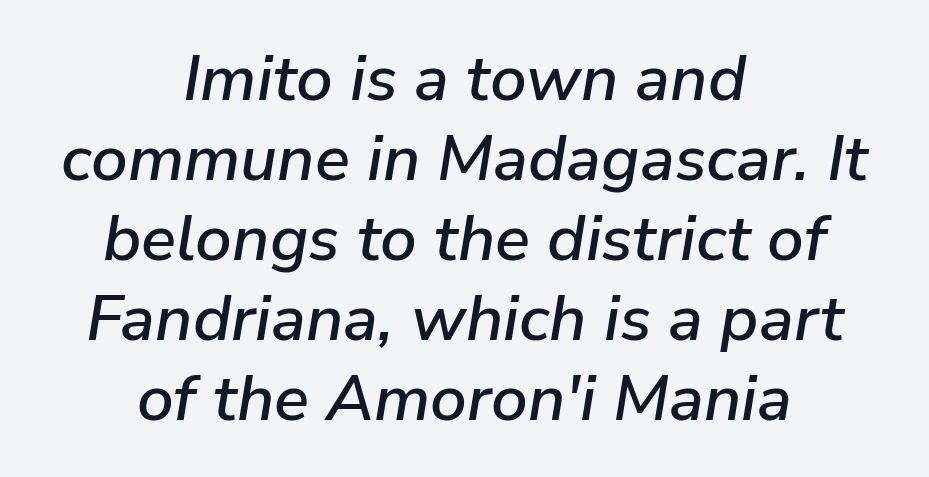
Clear beneath every line of the passage. Look at the tracking — it's just the regular setting, nothing added. Looks like regular typesetting: each glyph gets only the width it needs. The whole block is typeset with a tilt. Line starts and ends both wander, symmetrically.
